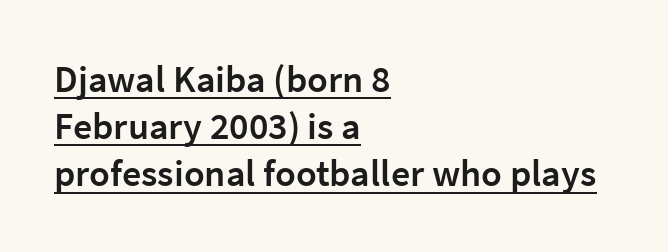
The string is rendered with underlining switched on. As a designer I'd log this as weight 600, semibold. Tall strokes in this sample are plumb rather than angled. The passage shown is typed in a proportional face where columns would drift.
